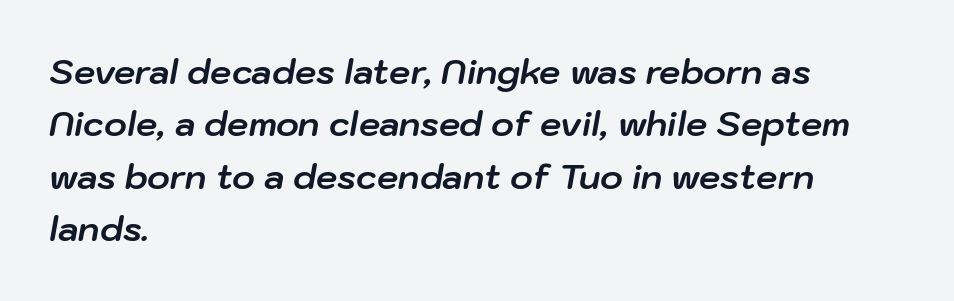
Q: Is the text bold? A: Yes.
Q: Is the text italic (slanted)? A: Yes, it leans right by about 10 degrees.
Q: Is the text underlined? A: No.
Q: How is the paragraph aligned? A: Left-aligned.
Q: Is the spacing between letters normal or unusually wide? A: Normal.
Q: Is the spacing between lines tight, normal or loose? A: Normal.
Q: Width (condensed, normal, or wide)? A: Normal.
Q: Stroke contrast? A: Low.
Q: x-height? A: Medium.
Q: Monospaced? A: No.
